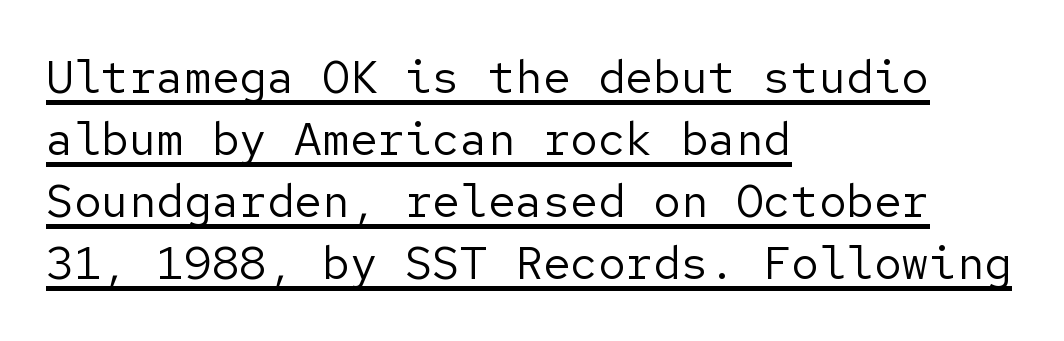
Every row of glyphs begins at an identical x-position on the left. The face used here appears with an underline applied. The passage shown stacks its lines at a standard gap. The type sits square on the baseline with zero lean. The passage shown is not bold in any degree.
